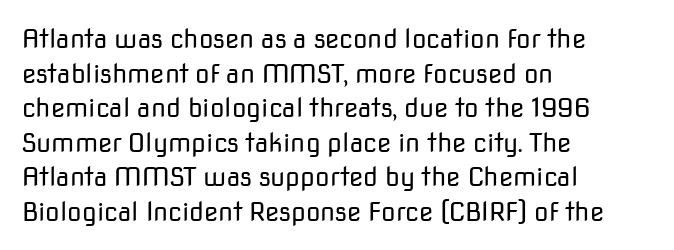
No chunkiness to these letters — they're not bold. A classic flush-left, rag-right setting is used for this passage. One glance says typical: line gaps are just what's usual. The letters sit at their default tracking, neither squeezed nor spread.
